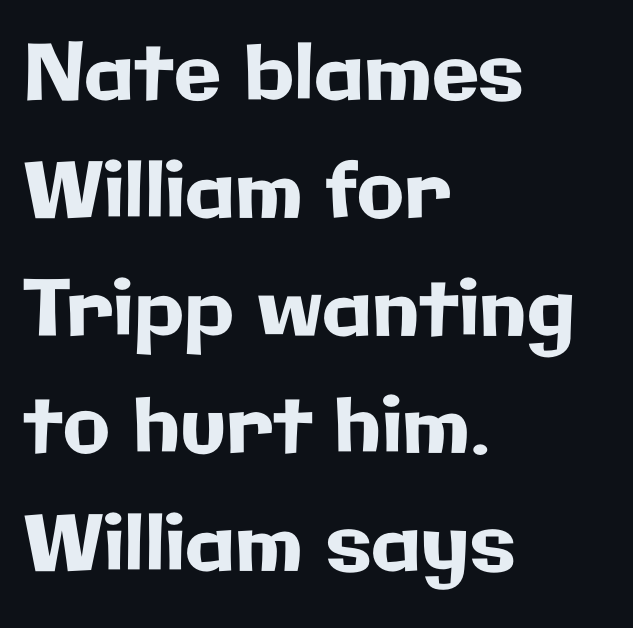
Q: Is the text italic (slanted)? A: No, it is upright.
Q: Is the typeface a serif or a sans-serif typeface? A: Sans-serif.
Q: Is the text underlined? A: No.
Q: How is the paragraph aligned? A: Left-aligned.
Q: Is the spacing between letters normal or unusually wide? A: Normal.
Q: Is the spacing between lines tight, normal or loose? A: Normal.
Q: Width (condensed, normal, or wide)? A: Normal.
Q: Stroke contrast? A: Low.
Q: x-height? A: Medium.
Q: Monospaced? A: No.
